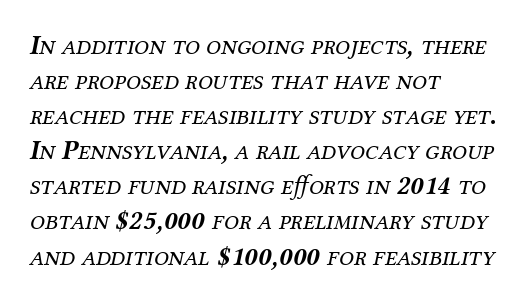
Check under the words: just untouched page. The weight tops out at a normal text grade. Style check: oblique. The rendering uses a moderate line-height, typical for paragraphs.
